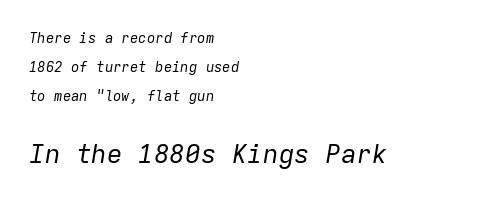
{"italic": "yes", "lean": "right", "slant_degrees": 9, "bold": "no", "underline": "no", "align": "left", "line_spacing": "loose", "line_spacing_ratio": 2.08, "letter_spacing": "normal", "letter_spacing_em": 0.0, "larger_block": "second", "size_ratio": 1.86, "glyph_px": 26}
